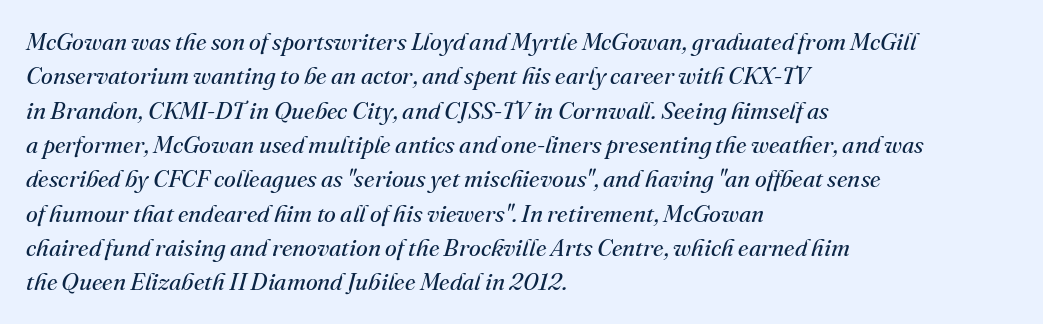
Is the letter spacing exaggerated? No — it looks like the ordinary default. It's the slanting kind of type. The compositor pushed each line to the left boundary. Normally led — the rows are evenly, conventionally spaced.
